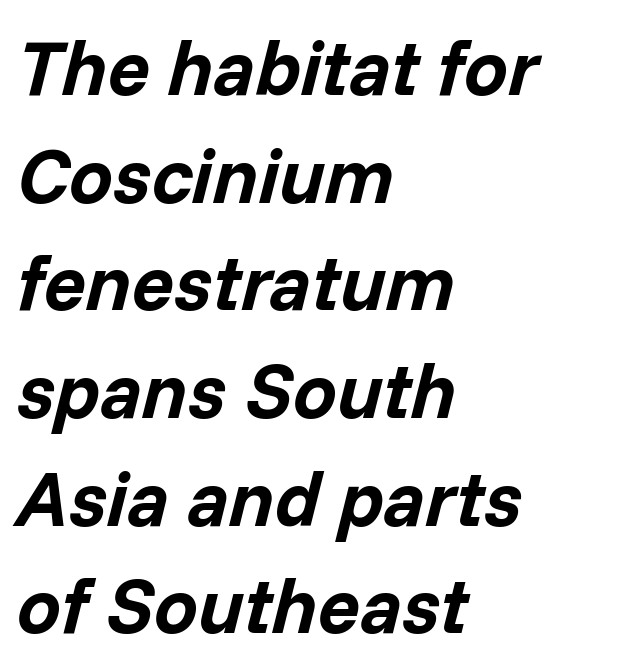
Compared with typical paragraphs, the rows here are spaced about the same. The space beneath each line is pristine and unruled. The type is set solid horizontally, with unmodified tracking. Where is the straight margin? On the left.
